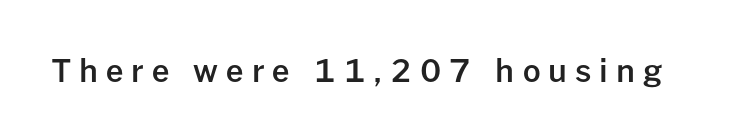
The image shows 31 px semibold sans-serif type, upright; set unusually wide letter spacing (+0.26 em), not underlined; low stroke contrast and a medium x-height.
